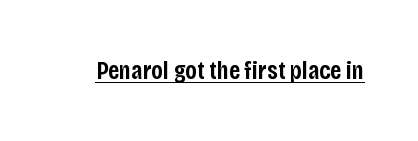
Q: Is the text bold? A: Semi-bold.
Q: Is the text italic (slanted)? A: No, it is upright.
Q: Is the text underlined? A: Yes.
Q: Is the spacing between letters normal or unusually wide? A: Normal.
